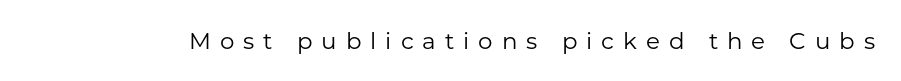
{"italic": "no", "bold": "no", "underline": "no", "letter_spacing": "wide", "letter_spacing_em": 0.39, "glyph_px": 23}
